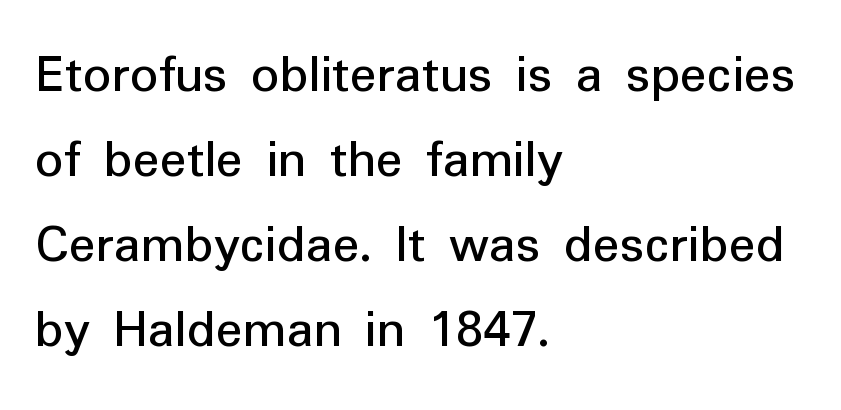
The image shows 56 px regular-weight sans-serif type, upright; set left-aligned, normal line spacing (1.52x), normal letter spacing, not underlined; low stroke contrast and a medium x-height.
